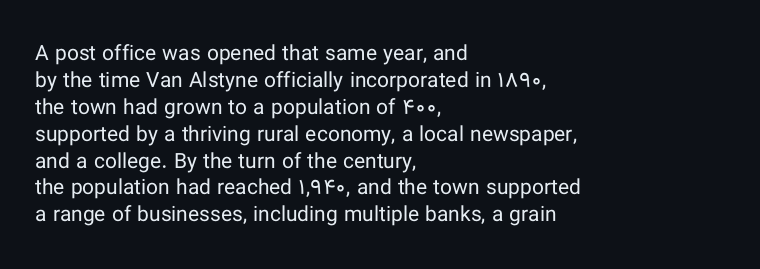
Q: Is the text bold? A: No.
Q: Is the text italic (slanted)? A: No, it is upright.
Q: Is the text underlined? A: No.
Q: How is the paragraph aligned? A: Left-aligned.
Q: Is the spacing between letters normal or unusually wide? A: Normal.
Q: Is the spacing between lines tight, normal or loose? A: Normal.
